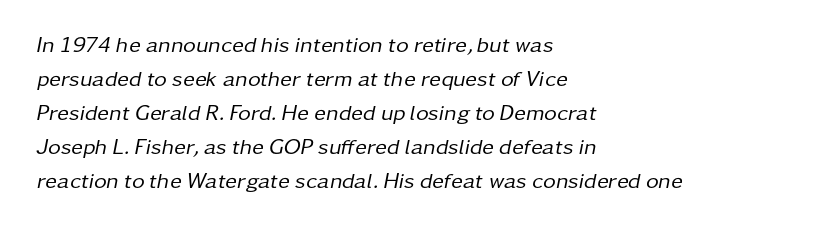
{"italic": "yes", "lean": "right", "slant_degrees": 11, "bold": "no", "underline": "no", "align": "left", "line_spacing": "normal", "line_spacing_ratio": 1.54, "letter_spacing": "normal", "letter_spacing_em": 0.0, "glyph_px": 22}
